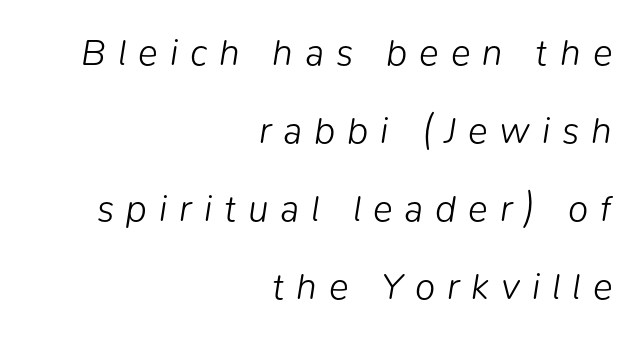
These glyphs show unthickened strokes, regular width or finer. Note the varied advance widths — an 'i' is clearly narrower than an 'm'. Does extra space separate the letters? Yes, quite a lot of it. This sample is right-justified, so line beginnings fall wherever the words allow. Clear beneath every line of the passage. Baseline-to-baseline distance is far greater than the letter height.
